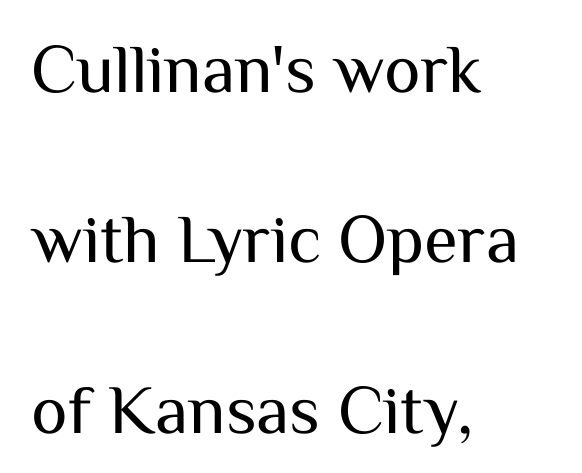
This rendering uses left alignment, leaving the right contour irregular. Spacing verdict: proportional, widths tailored to each character. The typeface has the unassuming heft of standard copy or less. Unlike italic type, these characters show no tilt at all. You can tell from the bare stems that sans-serif type was used.
